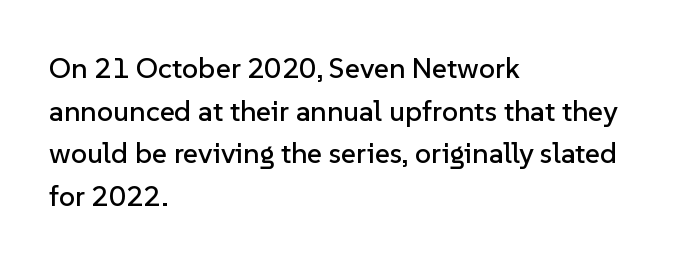
The image shows 29 px sans-serif type, upright; set left-aligned, normal line spacing (1.47x), normal letter spacing, not underlined; low stroke contrast and a medium x-height.
